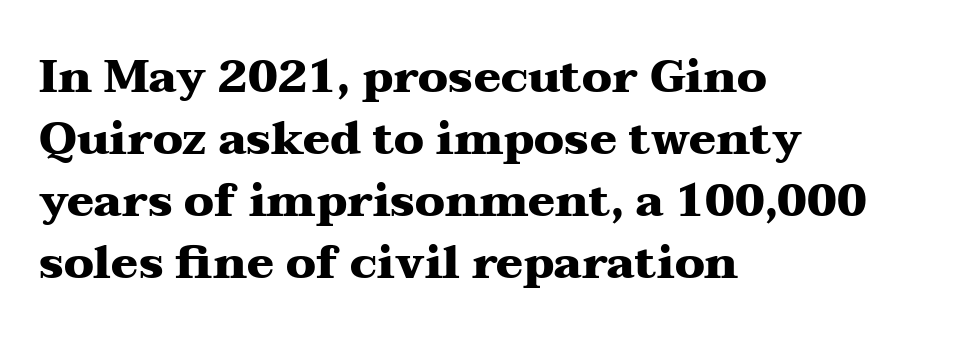
Q: Is the text bold? A: Yes.
Q: Is the text italic (slanted)? A: No, it is upright.
Q: Is the typeface a serif or a sans-serif typeface? A: Serif.
Q: Is the text underlined? A: No.
Q: How is the paragraph aligned? A: Left-aligned.
Q: Is the spacing between letters normal or unusually wide? A: Normal.
Q: Is the spacing between lines tight, normal or loose? A: Normal.
Q: Width (condensed, normal, or wide)? A: Wide.
Q: Stroke contrast? A: Medium.
Q: x-height? A: Medium.
Q: Monospaced? A: No.
